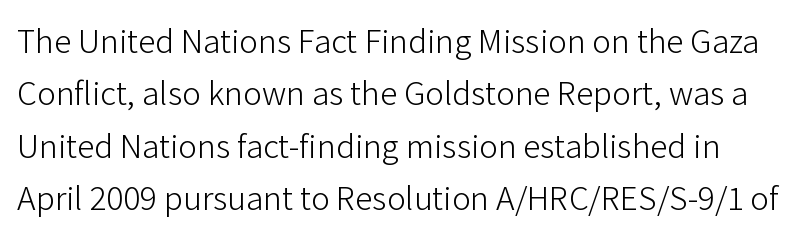
If you drew a line through each stem, it would be perfectly vertical. Stems and bowls with no extra thickness — not bold. The lines sit at an ordinary, default distance from one another. The baseline area is clear.
